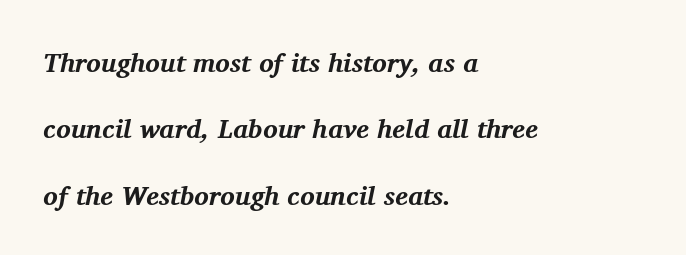
{"italic": "yes", "lean": "right", "slant_degrees": 11, "bold": "yes", "underline": "no", "align": "left", "line_spacing": "loose", "line_spacing_ratio": 2.46, "letter_spacing": "normal", "letter_spacing_em": 0.0, "glyph_px": 27}
